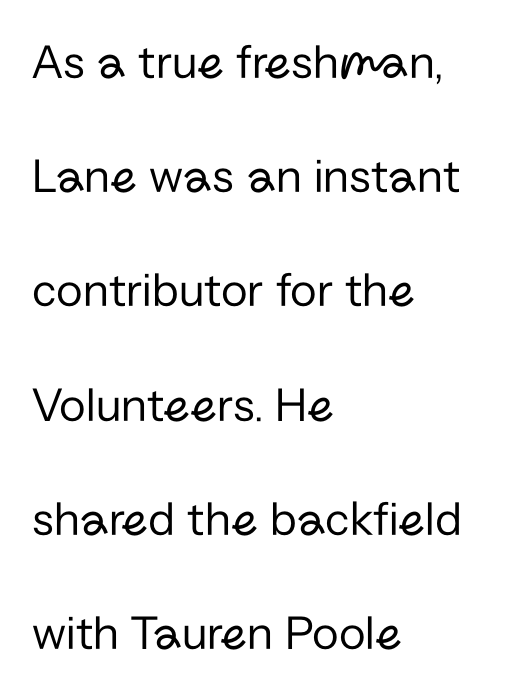
Q: Is the text bold? A: No.
Q: Is the text italic (slanted)? A: No, it is upright.
Q: Is the typeface a serif or a sans-serif typeface? A: Sans-serif.
Q: Is the text underlined? A: No.
Q: How is the paragraph aligned? A: Left-aligned.
Q: Is the spacing between letters normal or unusually wide? A: Normal.
Q: Is the spacing between lines tight, normal or loose? A: Loose.
Q: Width (condensed, normal, or wide)? A: Normal.
Q: Stroke contrast? A: Low.
Q: x-height? A: Medium.
Q: Monospaced? A: No.
